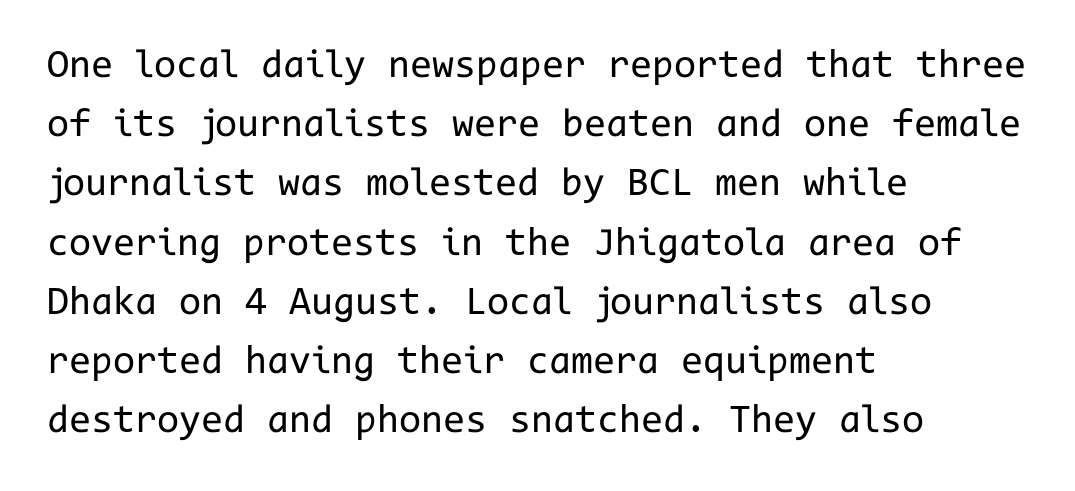
The image shows 40 px regular-weight sans-serif type, upright, monospaced; set left-aligned, normal line spacing (1.48x), normal letter spacing, not underlined; low stroke contrast and a medium x-height.
